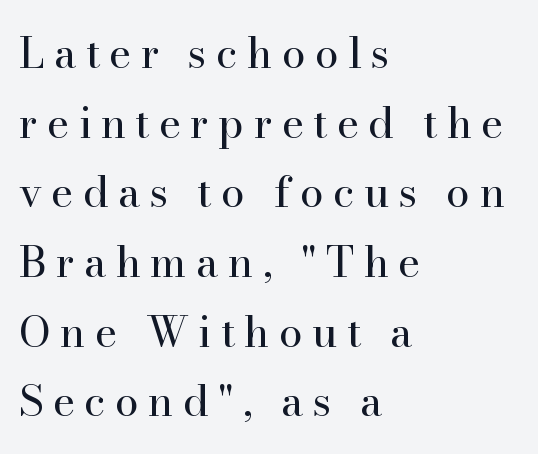
{"serif": "yes", "italic": "no", "bold": "no", "weight": "regular", "width": "normal", "stroke_contrast": "high", "x_height": "small", "monospaced": "no", "underline": "no", "align": "left", "line_spacing": "normal", "line_spacing_ratio": 1.62, "letter_spacing": "wide", "letter_spacing_em": 0.21, "glyph_px": 43}
